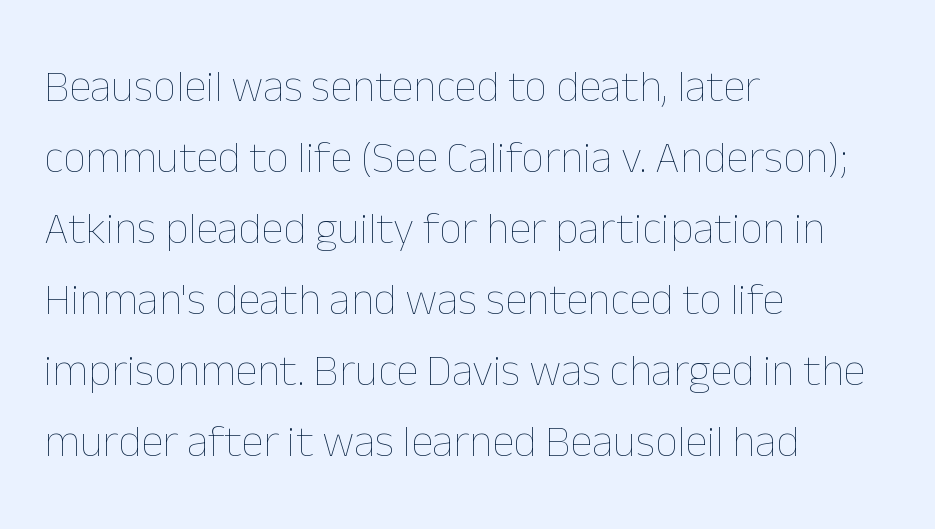
Q: Is the text bold? A: No.
Q: Is the text italic (slanted)? A: No, it is upright.
Q: Is the text underlined? A: No.
Q: How is the paragraph aligned? A: Left-aligned.
Q: Is the spacing between letters normal or unusually wide? A: Normal.
Q: Is the spacing between lines tight, normal or loose? A: Normal.
Q: Width (condensed, normal, or wide)? A: Normal.
Q: Stroke contrast? A: Low.
Q: x-height? A: Medium.
Q: Monospaced? A: No.
